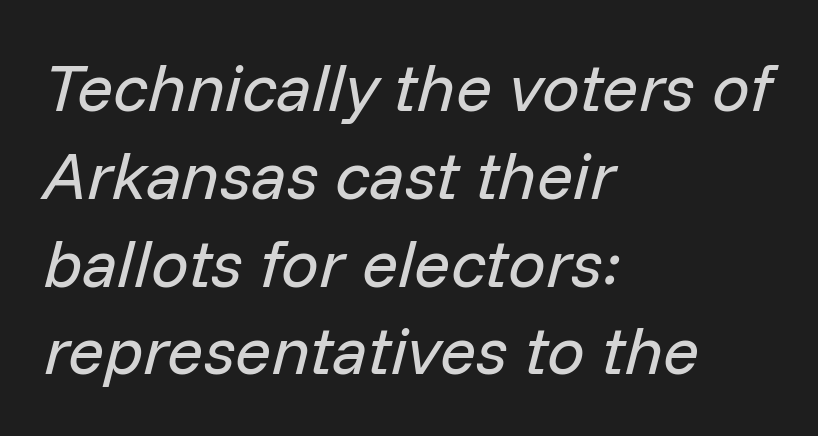
The image shows 67 px regular-weight type, italic (leaning right); set left-aligned, normal line spacing (1.31x), normal letter spacing, not underlined; low stroke contrast and a medium x-height.
